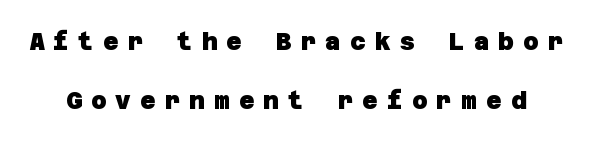
Q: Is the text bold? A: Yes.
Q: Is the text underlined? A: No.
Q: Is the spacing between letters normal or unusually wide? A: Unusually wide.
Q: Is the spacing between lines tight, normal or loose? A: Loose.
